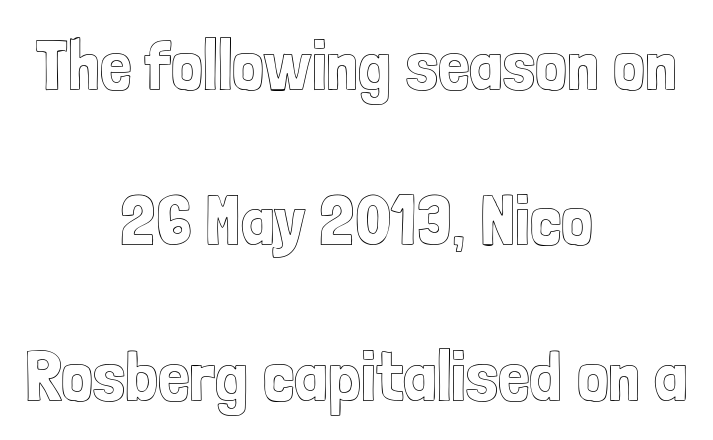
The type sits square on the baseline with zero lean. Is this a fixed-width face? No — the glyphs have proportional, varying widths. Each line is balanced around a shared central axis. Descenders are the only things crossing below the line. Leading: increased. The line texture is even and compact thanks to regular tracking.
